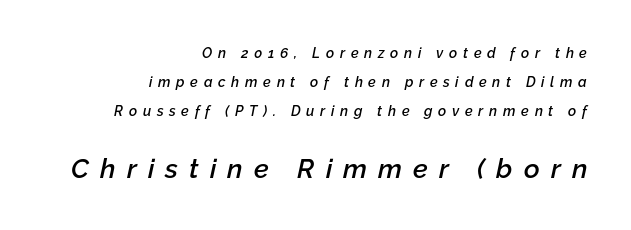
The image shows 27 px text type, italic (leaning right); set right-aligned, loose line spacing (2.06x), unusually wide letter spacing (+0.41 em), not underlined; the second (bottom) block is 1.93x larger.
